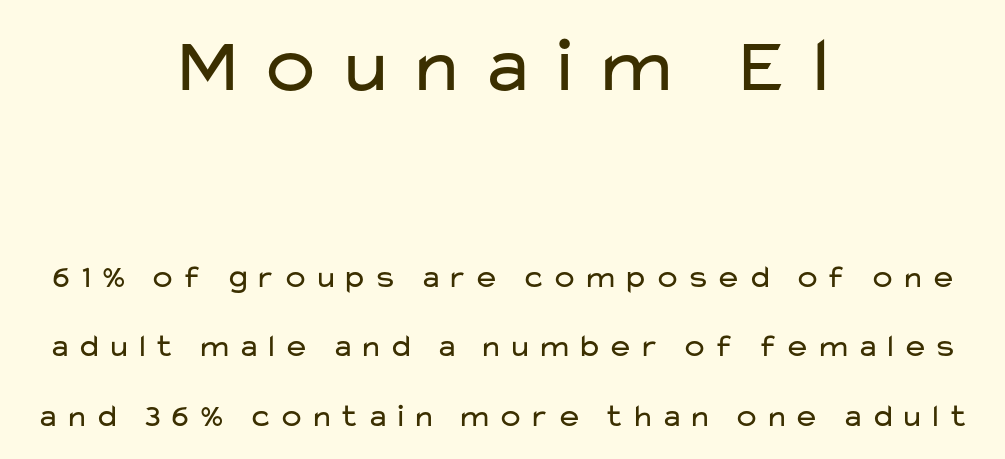
The image shows 79 px regular-weight, wide sans-serif type, upright; set centered, loose line spacing (2.17x), not underlined; the first (top) block is 2.47x larger; low stroke contrast and a medium x-height.
